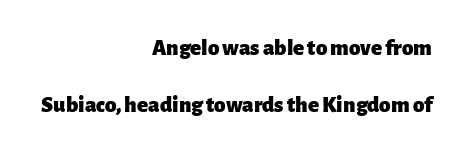
You could fit nearly another row in the gap between these rows. The letters stand straight up with perfectly vertical stems. Does the copy run flush right? Yes — the right margin is perfectly even. The baseline area is clear.
